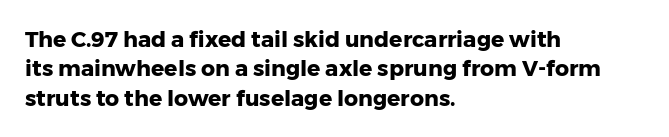
The vertical gap from one line to the next is medium. The rendering uses a bold face; every stroke is thick and dark. When letters stand straight like this, we call the style roman or upright. A typesetter would call this zero additional tracking.
